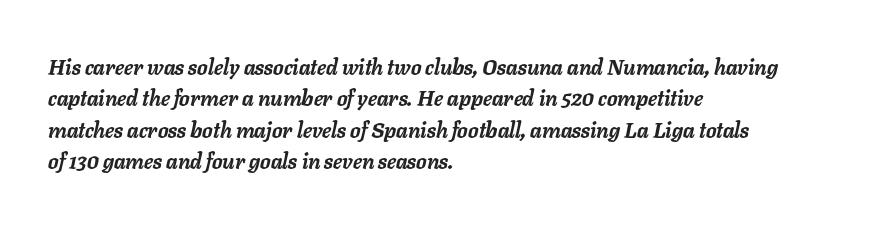
{"italic": "yes", "lean": "right", "slant_degrees": 11, "bold": "yes", "underline": "no", "align": "left", "line_spacing": "normal", "line_spacing_ratio": 1.5, "letter_spacing": "normal", "letter_spacing_em": 0.0, "glyph_px": 21}
